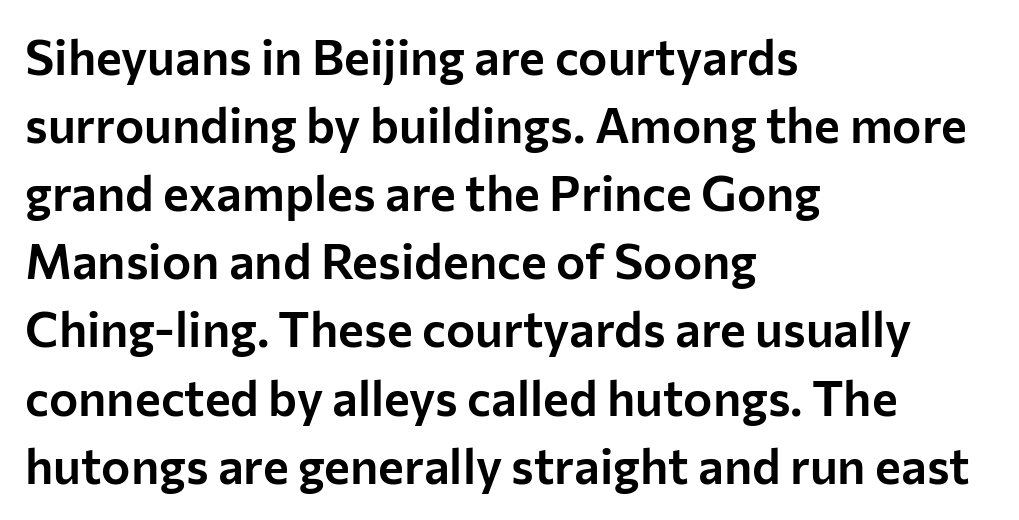
Which margin do the lines hug? The left one — the right edge is uneven. The face used here is proportionally spaced, like ordinary book or web type. You can tell from the bare stems that sans-serif type was used. Compared with typical body copy, the letter spacing here is the same.
